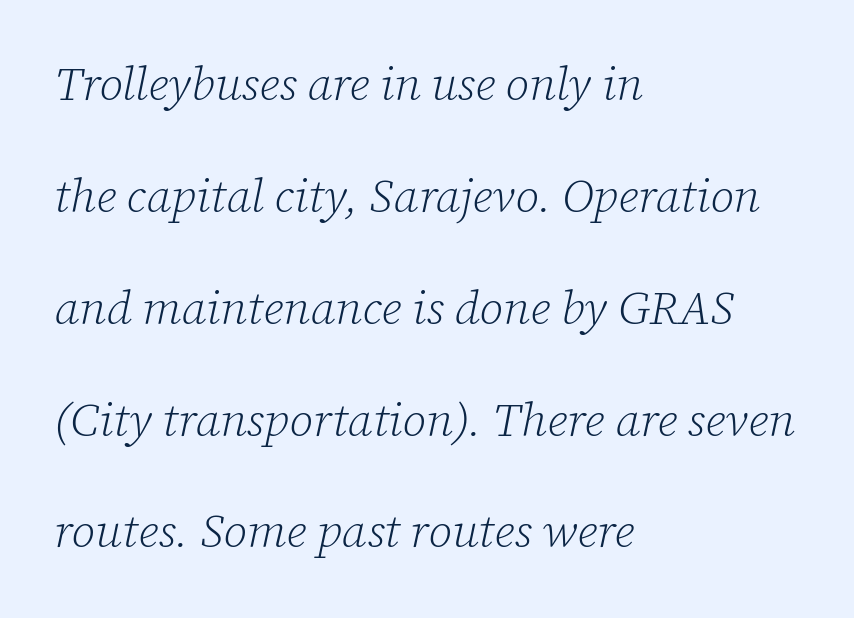
Q: Is the text bold? A: No.
Q: Is the text italic (slanted)? A: Yes, it leans right by about 12 degrees.
Q: Is the typeface a serif or a sans-serif typeface? A: Serif.
Q: Is the text underlined? A: No.
Q: How is the paragraph aligned? A: Left-aligned.
Q: Is the spacing between letters normal or unusually wide? A: Normal.
Q: Is the spacing between lines tight, normal or loose? A: Loose.
Q: Width (condensed, normal, or wide)? A: Normal.
Q: Stroke contrast? A: Low.
Q: x-height? A: Medium.
Q: Monospaced? A: No.
